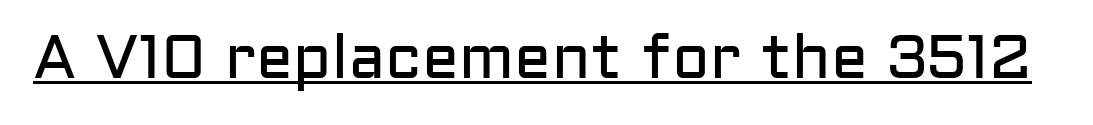
{"serif": "no", "italic": "no", "bold": "no", "weight": "regular", "width": "normal", "stroke_contrast": "low", "x_height": "medium", "monospaced": "no", "underline": "yes", "letter_spacing": "normal", "letter_spacing_em": 0.0, "glyph_px": 62}
